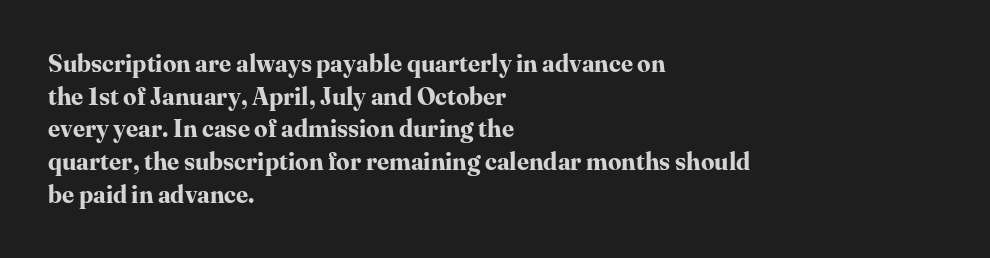
The rendering uses a moderate line-height, typical for paragraphs. The typography opts for an upright posture over an oblique one. Each word holds together tightly as a unit, with standard inter-letter gaps. Left-aligned paragraph, ragged on the right. The sample has been set heavy, in full bold. The string is rendered with underlining switched off.
